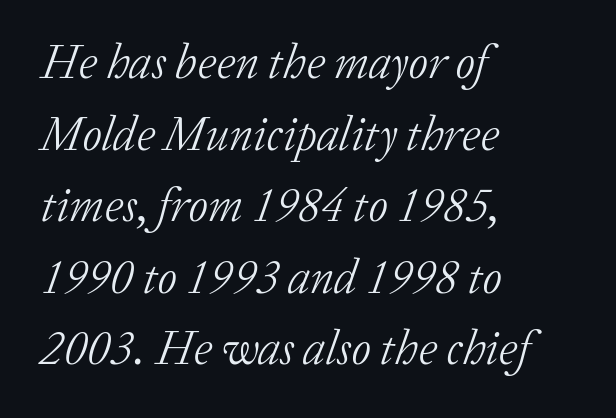
Q: Is the text bold? A: No.
Q: Is the text italic (slanted)? A: Yes, it leans right by about 20 degrees.
Q: Is the typeface a serif or a sans-serif typeface? A: Serif.
Q: Is the text underlined? A: No.
Q: How is the paragraph aligned? A: Left-aligned.
Q: Is the spacing between letters normal or unusually wide? A: Normal.
Q: Is the spacing between lines tight, normal or loose? A: Normal.
Q: Width (condensed, normal, or wide)? A: Normal.
Q: Stroke contrast? A: Low.
Q: x-height? A: Medium.
Q: Monospaced? A: No.
